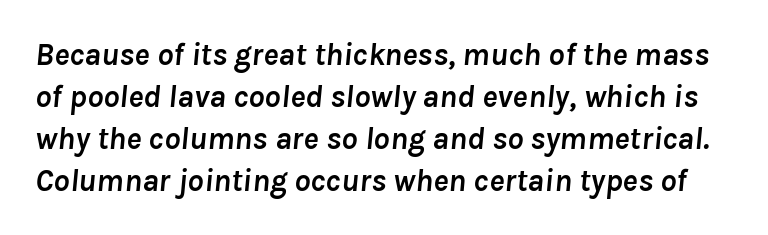
The glyphs have the mass of a bold cut. The glyphs are unaccompanied by any horizontal stroke below them. A typesetter would mark this as italic. These lines keep a tight, regular rhythm from letter to letter. Think of a printed novel: that variable character pitch is what you see here. Compared with typical paragraphs, the rows here are spaced about the same.
